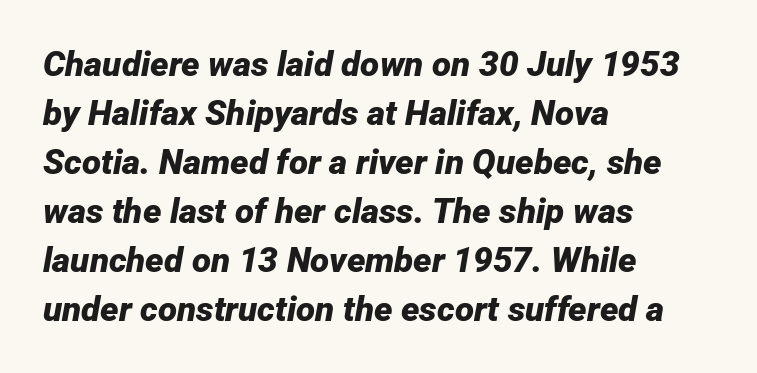
There is no visible air inserted between adjacent glyphs. Is the block centered? No — it sits flush against the left margin. Beneath every word, the page is bare. Characters are canted at an angle relative to the baseline's perpendicular. This is heavy type, rendered in bold. Do the characters align in a grid? No, the font is proportional.
